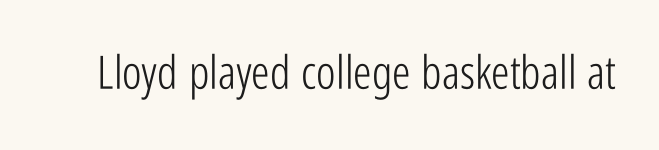
The image shows 46 px light, condensed sans-serif type, upright; set normal letter spacing, not underlined; low stroke contrast and a medium x-height.
